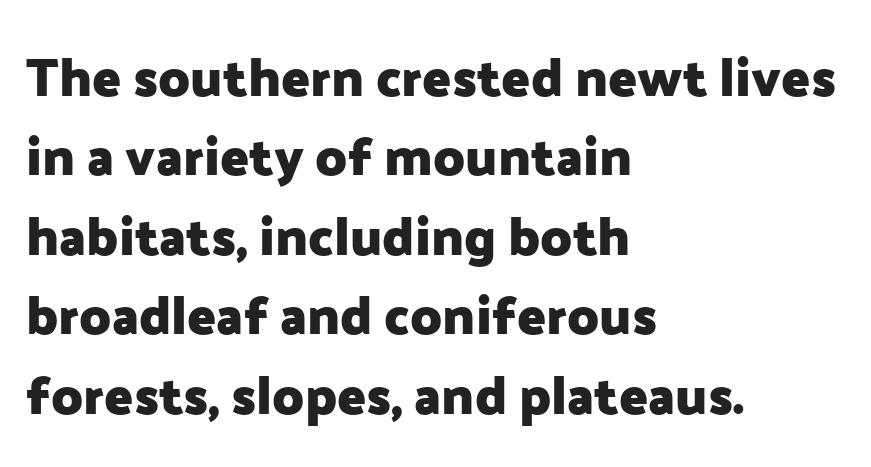
The gaps between neighbouring characters are ordinary and unremarkable. This block has exactly the height ordinary leading produces. Quick note: underline off. All the whitespace from short lines collects on the right. Unlike a traditional serif, this face leaves its strokes unadorned.
